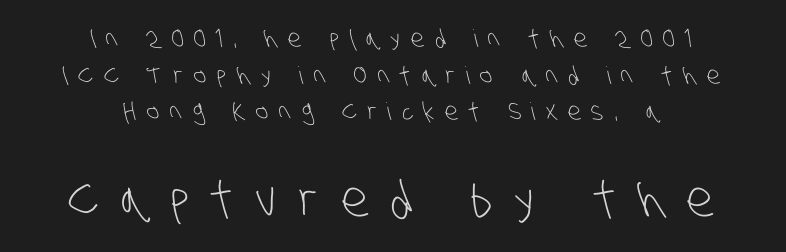
Letterform terminals end flat and unadorned throughout the passage. A normal amount of white space separates one row of letters from the next. Does the bottom block carry the larger type? Yes, it does. Horizontally, the lines are justified to the midpoint only.
